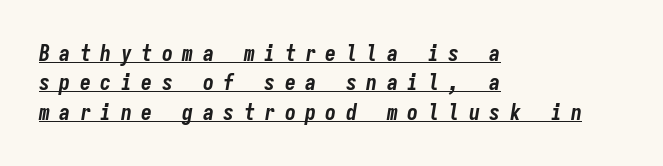
Italic? Definitely — the glyphs are oblique. The setting favours the left margin, as ordinary paragraphs usually do. Compared with typical body copy, the letter spacing here is much looser. I'd describe the lettering as bold — thick and assertive. Horizontal bands of white between lines are of average thickness. A typographer would call this underscored text.
